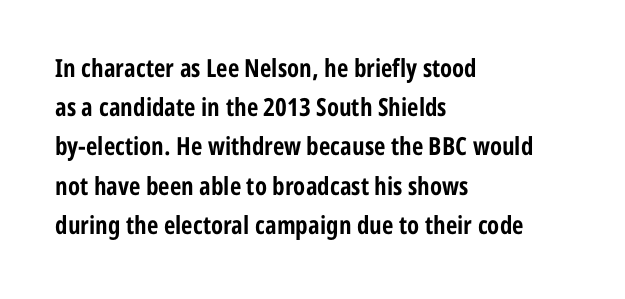
Q: Is the text bold? A: Yes.
Q: Is the text italic (slanted)? A: No, it is upright.
Q: Is the text underlined? A: No.
Q: How is the paragraph aligned? A: Left-aligned.
Q: Is the spacing between letters normal or unusually wide? A: Normal.
Q: Is the spacing between lines tight, normal or loose? A: Normal.
